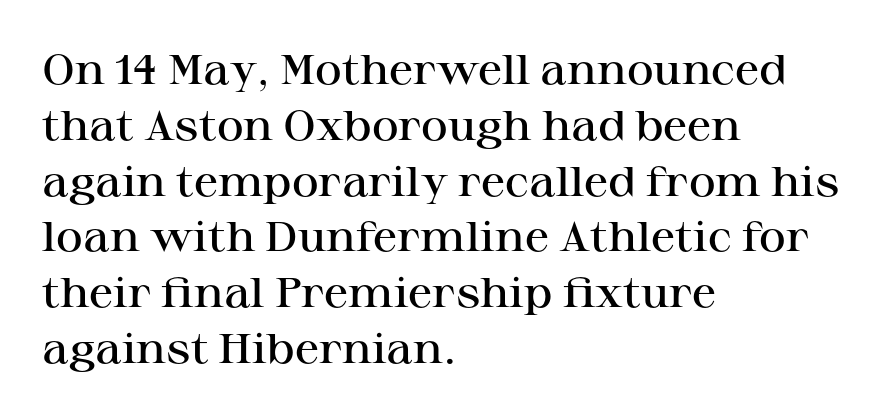
Check under the words: just untouched page. Each word holds together tightly as a unit, with standard inter-letter gaps. Classification — serif. Alignment: flush left. On the weight axis this lands at semibold, roughly 600.
